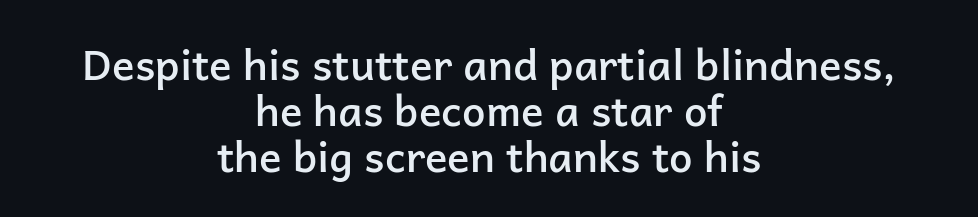
Q: Is the text bold? A: Semi-bold.
Q: Is the text italic (slanted)? A: No, it is upright.
Q: Is the typeface a serif or a sans-serif typeface? A: Sans-serif.
Q: Is the text underlined? A: No.
Q: How is the paragraph aligned? A: Centered.
Q: Is the spacing between letters normal or unusually wide? A: Normal.
Q: Is the spacing between lines tight, normal or loose? A: Tight.
Q: Width (condensed, normal, or wide)? A: Normal.
Q: Stroke contrast? A: Low.
Q: x-height? A: Medium.
Q: Monospaced? A: No.
